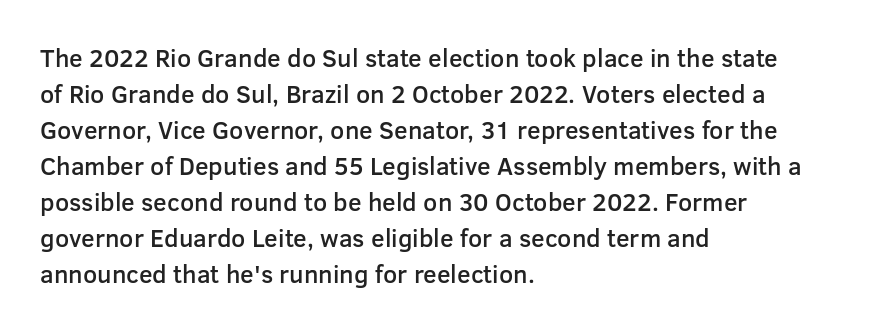
{"italic": "no", "bold": "semi", "underline": "no", "align": "left", "line_spacing": "normal", "line_spacing_ratio": 1.44, "letter_spacing": "normal", "letter_spacing_em": 0.0, "glyph_px": 25}
